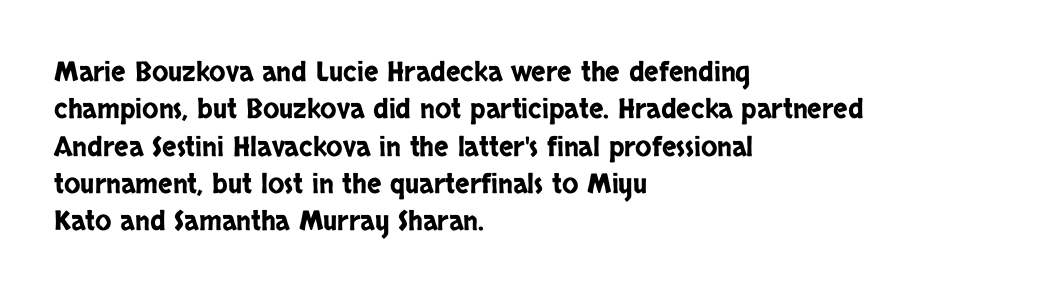
Normally led — the rows are evenly, conventionally spaced. Letter spacing: default. This is the regular roman posture of the typeface. Clear beneath every line of the passage. This rendering uses left alignment, leaving the right contour irregular.
